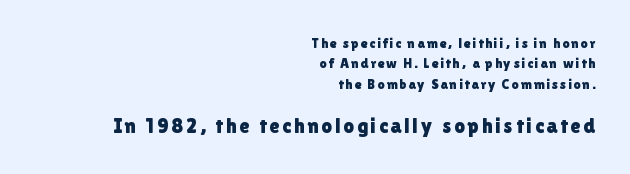
{"italic": "no", "underline": "no", "align": "right", "line_spacing": "normal", "line_spacing_ratio": 1.46, "larger_block": "second", "size_ratio": 1.5, "glyph_px": 21}
